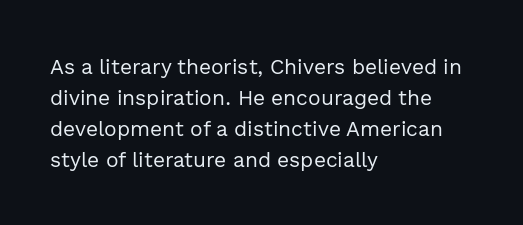
If you drew a line through each stem, it would be perfectly vertical. Leftover space on each line is placed entirely after the last word. The vertical gap from one line to the next is medium. The specimen omits any rule beneath the text block's lines.
